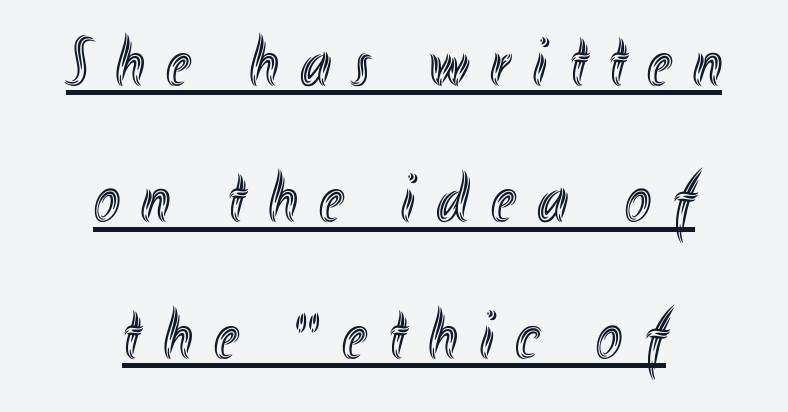
The image shows 70 px condensed type; set centered, loose line spacing (1.95x), unusually wide letter spacing (+0.31 em), underlined; a small x-height.
